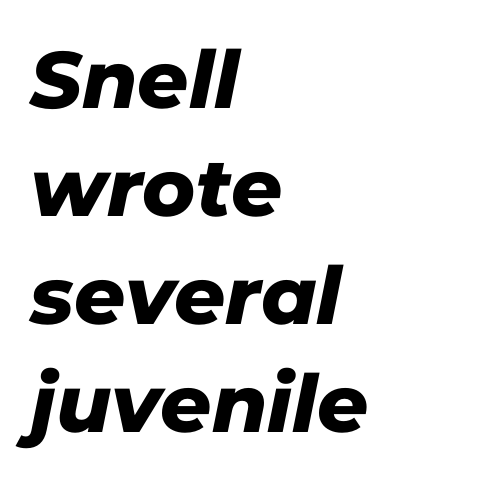
Here the designer chose a conventional face with non-uniform glyph widths. Honestly, there is no underline to notice here at all. The letterforms sit shoulder to shoulder at normal distance. Classification — sans serif. Horizontal alignment here is leftward, the default for most running prose. Normally led — the rows are evenly, conventionally spaced.
